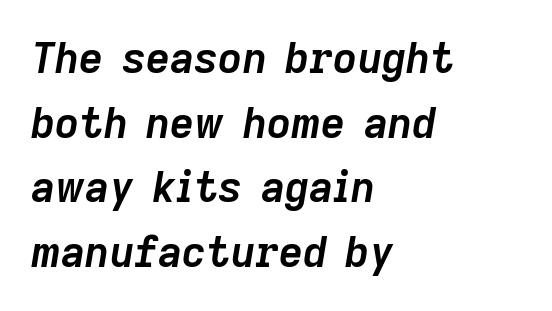
The image shows 42 px semibold type, italic (leaning right); set left-aligned, normal line spacing (1.54x), normal letter spacing, not underlined; low stroke contrast and a medium x-height.
